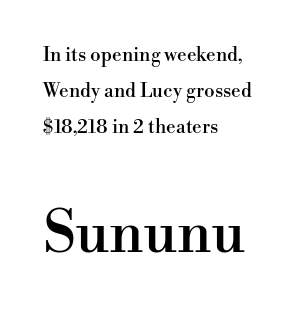
Q: Is the text italic (slanted)? A: No, it is upright.
Q: Is the typeface a serif or a sans-serif typeface? A: Serif.
Q: Is the text underlined? A: No.
Q: How is the paragraph aligned? A: Left-aligned.
Q: Is the spacing between letters normal or unusually wide? A: Normal.
Q: Is the spacing between lines tight, normal or loose? A: Loose.
Q: Which block of text is set in a larger size, the first (top) or the second (bottom)? A: The second (bottom) one.
Q: Width (condensed, normal, or wide)? A: Normal.
Q: Stroke contrast? A: High.
Q: x-height? A: Small.
Q: Monospaced? A: No.
